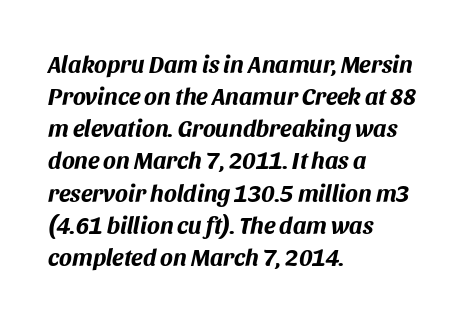
Q: Is the text bold? A: Yes.
Q: Is the text italic (slanted)? A: Yes, it leans right by about 11 degrees.
Q: Is the text underlined? A: No.
Q: How is the paragraph aligned? A: Left-aligned.
Q: Is the spacing between letters normal or unusually wide? A: Normal.
Q: Is the spacing between lines tight, normal or loose? A: Normal.
